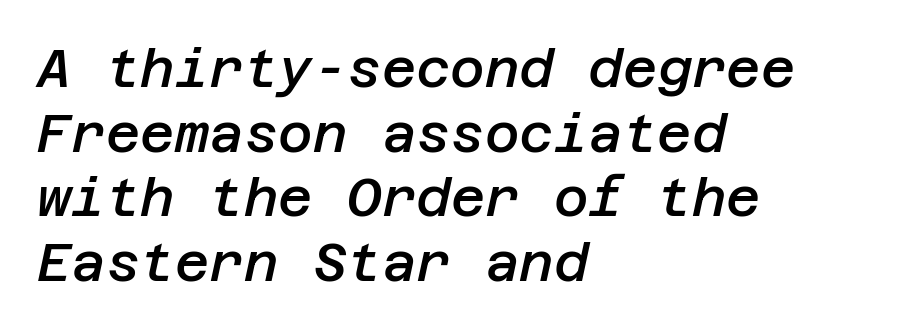
The image shows 53 px semibold type, italic (leaning right); set left-aligned, line spacing 1.22x, normal letter spacing, not underlined; low stroke contrast and a large x-height.
